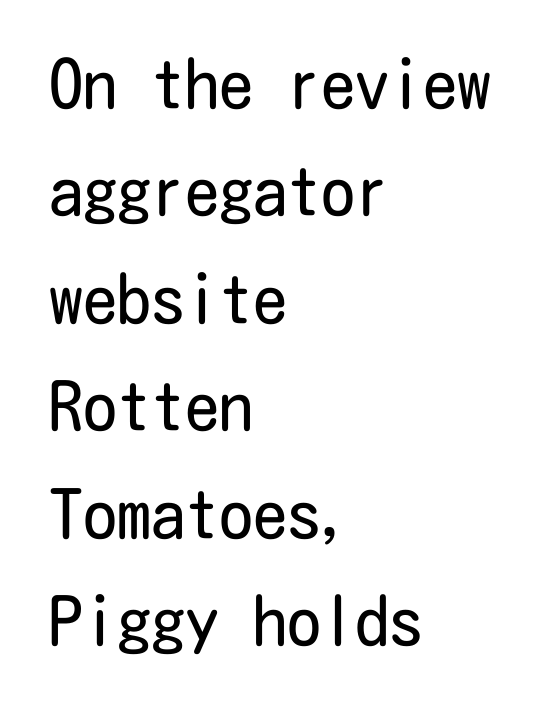
{"serif": "no", "italic": "no", "bold": "no", "weight": "regular", "width": "condensed", "stroke_contrast": "low", "x_height": "medium", "underline": "no", "align": "left", "line_spacing": "normal", "line_spacing_ratio": 1.58, "letter_spacing": "normal", "letter_spacing_em": 0.0, "glyph_px": 68}
